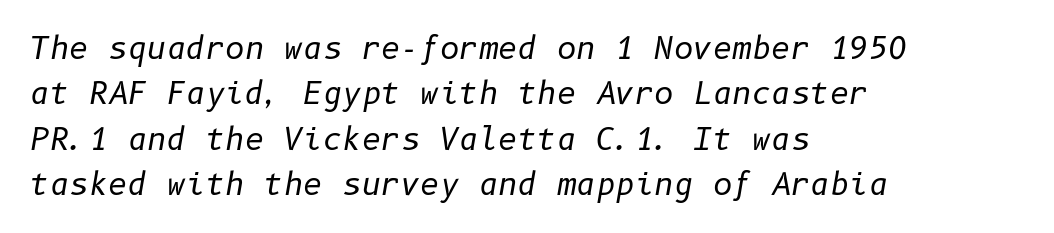
{"italic": "yes", "lean": "right", "slant_degrees": 10, "bold": "no", "weight": "regular", "width": "normal", "stroke_contrast": "low", "x_height": "medium", "underline": "no", "align": "left", "line_spacing": "normal", "line_spacing_ratio": 1.51, "letter_spacing": "normal", "letter_spacing_em": 0.0, "glyph_px": 30}
